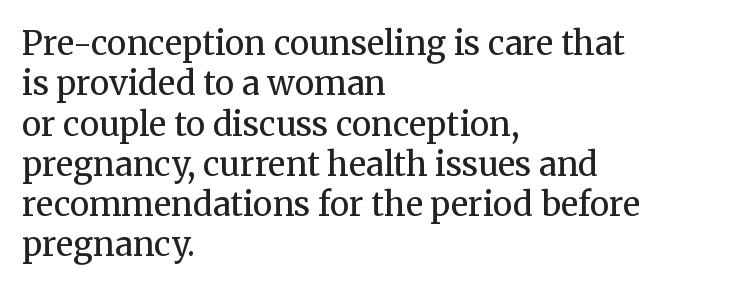
{"serif": "yes", "italic": "no", "bold": "no", "weight": "regular", "width": "normal", "stroke_contrast": "medium", "x_height": "medium", "monospaced": "no", "underline": "no", "align": "left", "line_spacing_ratio": 1.22, "letter_spacing": "normal", "letter_spacing_em": 0.0, "glyph_px": 33}
